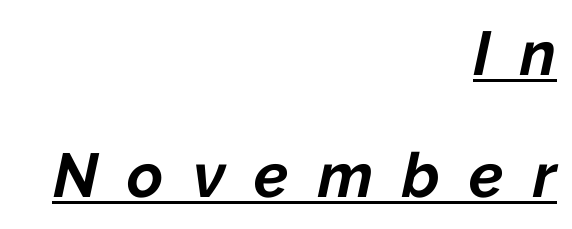
{"italic": "yes", "lean": "right", "slant_degrees": 12, "bold": "yes", "weight": "bold", "width": "normal", "stroke_contrast": "low", "x_height": "medium", "monospaced": "no", "underline": "yes", "align": "right", "line_spacing": "loose", "line_spacing_ratio": 1.97, "letter_spacing": "wide", "letter_spacing_em": 0.47, "glyph_px": 62}
